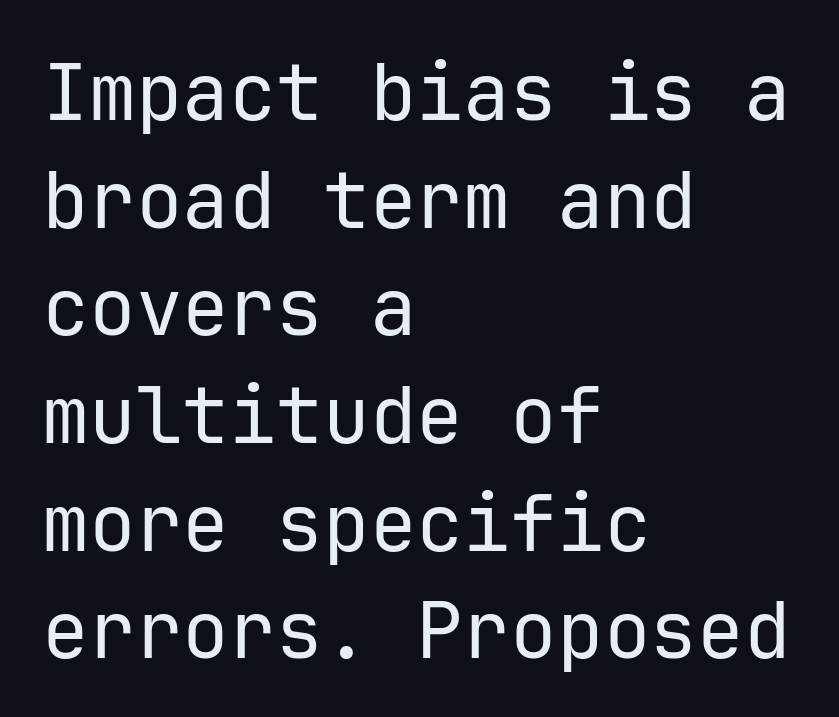
The image shows 78 px regular-weight sans-serif type, upright, monospaced; set left-aligned, normal line spacing (1.38x), normal letter spacing, not underlined; low stroke contrast and a medium x-height.
